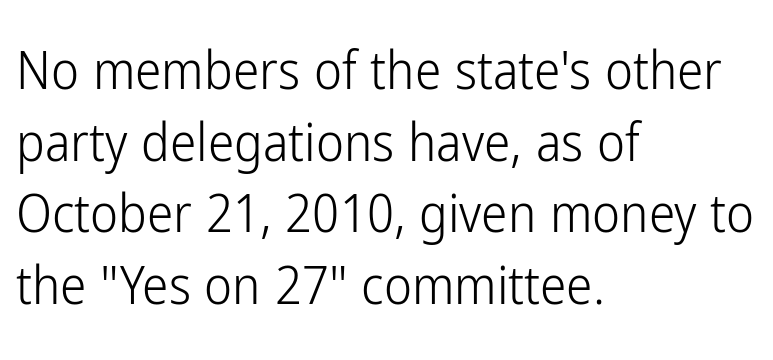
Is this a fixed-width face? No — the glyphs have proportional, varying widths. The face used here is rendered with its standard letterfit. Reading down the column, the eye jumps a familiar distance to each next line. Posture: straight, roman, zero tilt. Lines of text with bare space underneath. Caption: face not bold, strokes unweighted.
